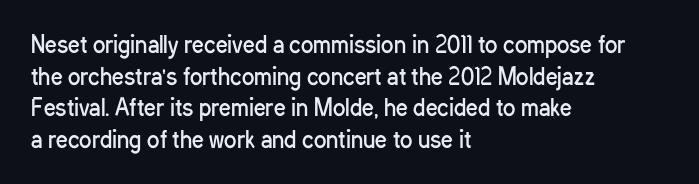
The strokes are not fattened; the text isn't bold. Beneath every word, the page is bare. Every row of glyphs begins at an identical x-position on the left. In terms of posture, this sample is upright.
